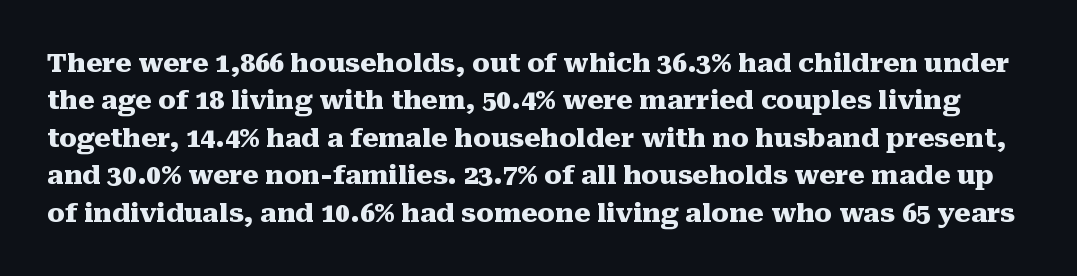
Q: Is the text bold? A: Yes.
Q: Is the text italic (slanted)? A: No, it is upright.
Q: Is the text underlined? A: No.
Q: Is the spacing between letters normal or unusually wide? A: Normal.
Q: Is the spacing between lines tight, normal or loose? A: Normal.
